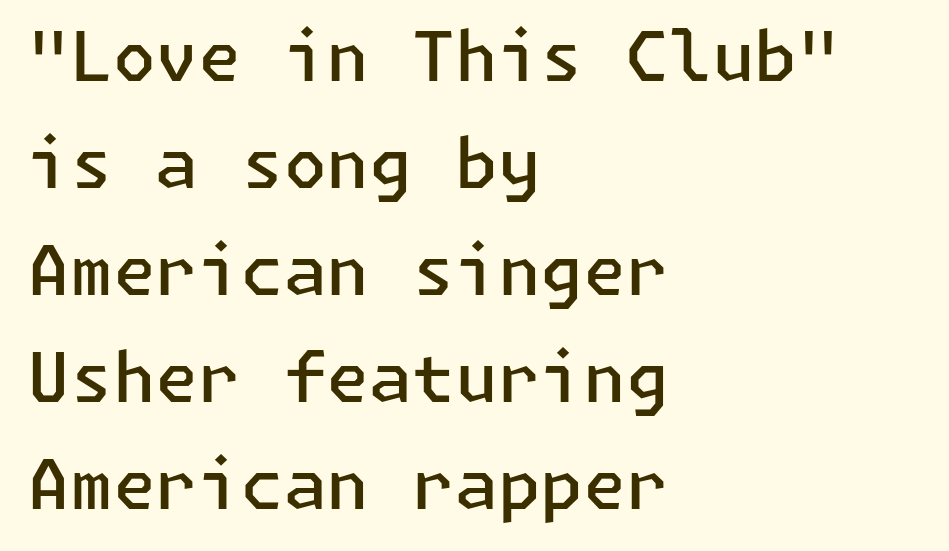
The image shows 69 px semibold sans-serif type, upright; set left-aligned, normal line spacing (1.55x), normal letter spacing, not underlined; low stroke contrast and a medium x-height.
